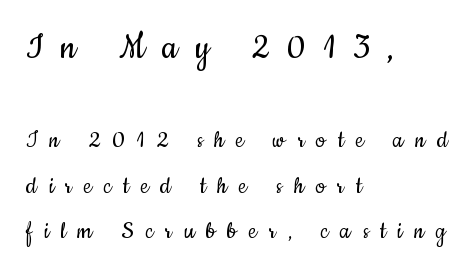
{"serif": "no", "bold": "no", "weight": "regular", "width": "condensed", "stroke_contrast": "low", "x_height": "small", "monospaced": "no", "underline": "no", "align": "left", "line_spacing": "normal", "line_spacing_ratio": 1.68, "letter_spacing": "wide", "letter_spacing_em": 0.44, "larger_block": "first", "size_ratio": 1.48, "glyph_px": 40}
